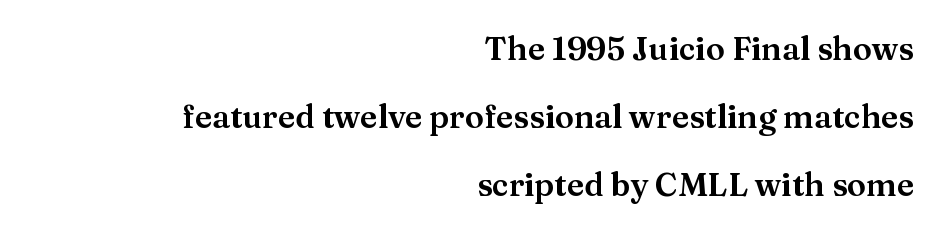
{"serif": "yes", "italic": "no", "width": "normal", "stroke_contrast": "medium", "x_height": "medium", "monospaced": "no", "underline": "no", "align": "right", "line_spacing": "loose", "line_spacing_ratio": 2.13, "letter_spacing": "normal", "letter_spacing_em": 0.0, "glyph_px": 32}
